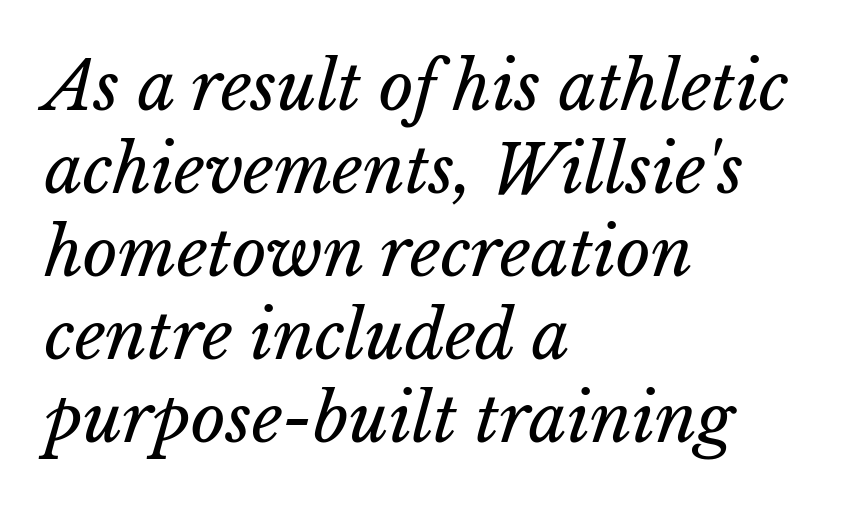
Q: Is the text bold? A: No.
Q: Is the text underlined? A: No.
Q: How is the paragraph aligned? A: Left-aligned.
Q: Is the spacing between letters normal or unusually wide? A: Normal.
Q: Width (condensed, normal, or wide)? A: Normal.
Q: Stroke contrast? A: Low.
Q: x-height? A: Medium.
Q: Monospaced? A: No.
